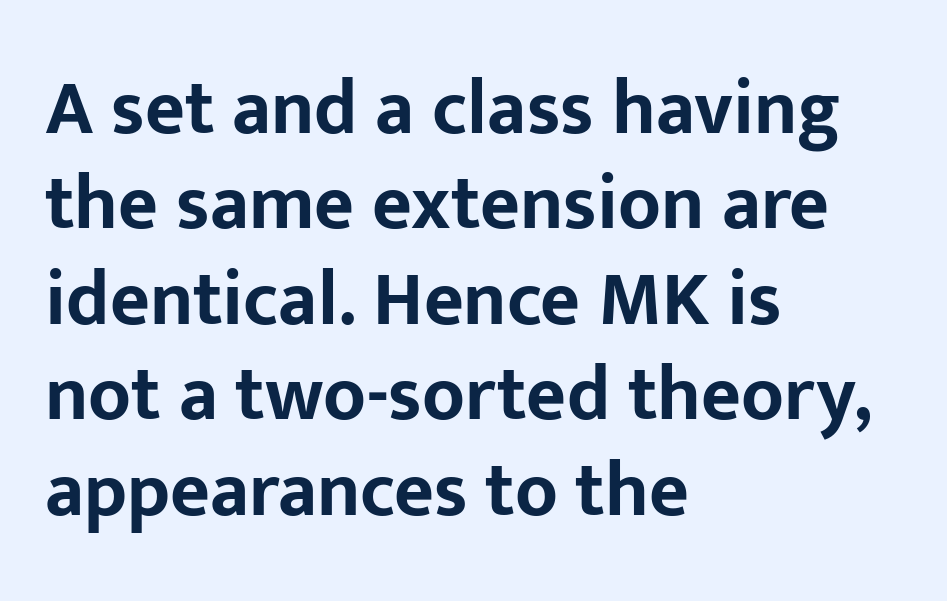
Characters follow at the spacing the type designer built in. Character widths vary here, with narrow letters taking less room than wide ones. Set as a true bold cut, around the 700 mark. Just letters on the line, the space beneath them empty. Vertical strokes here are truly vertical. The paragraph shown leans on its left margin.
